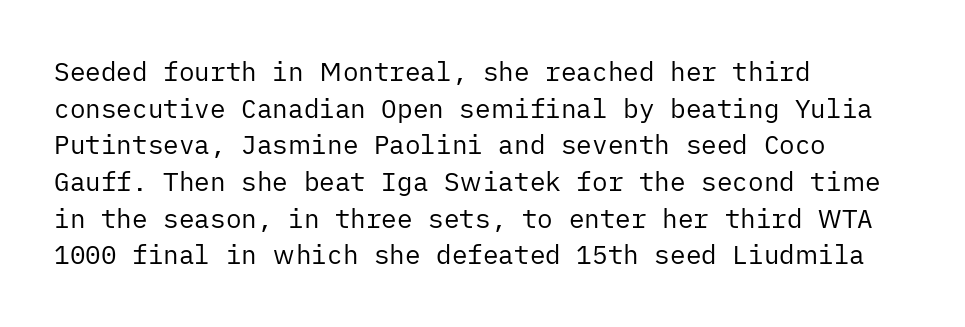
The image shows 26 px text type, upright; set left-aligned, normal line spacing (1.41x), normal letter spacing, not underlined.
